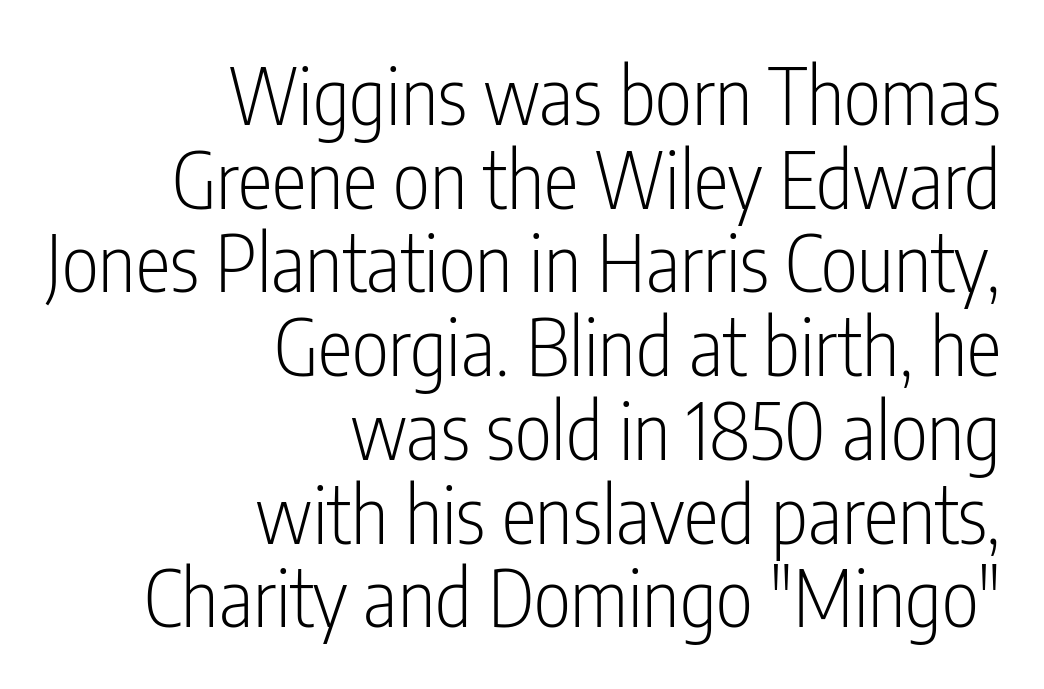
{"serif": "no", "italic": "no", "bold": "no", "weight": "light", "width": "condensed", "stroke_contrast": "low", "x_height": "medium", "monospaced": "no", "underline": "no", "align": "right", "line_spacing": "tight", "line_spacing_ratio": 1.06, "letter_spacing": "normal", "letter_spacing_em": 0.0, "glyph_px": 79}
